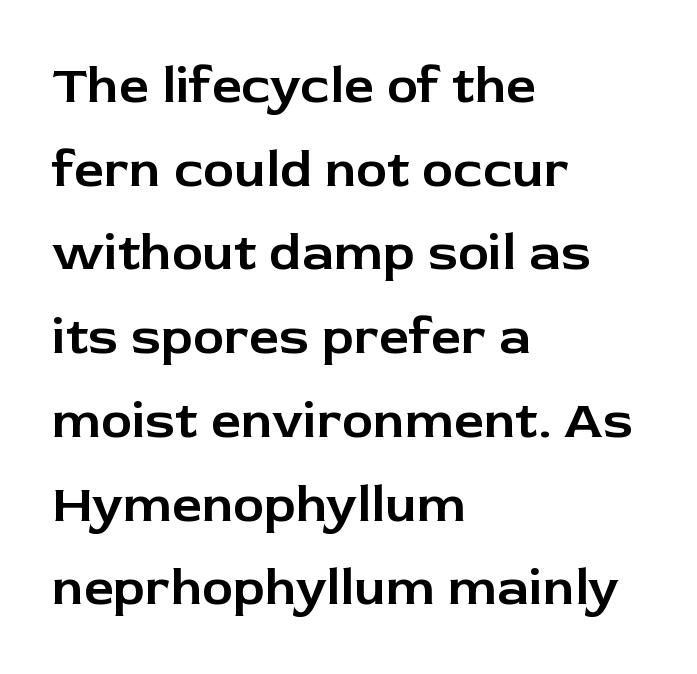
Q: Is the text italic (slanted)? A: No, it is upright.
Q: Is the typeface a serif or a sans-serif typeface? A: Sans-serif.
Q: Is the text underlined? A: No.
Q: How is the paragraph aligned? A: Left-aligned.
Q: Is the spacing between letters normal or unusually wide? A: Normal.
Q: Is the spacing between lines tight, normal or loose? A: Normal.
Q: Width (condensed, normal, or wide)? A: Normal.
Q: Stroke contrast? A: Low.
Q: x-height? A: Medium.
Q: Monospaced? A: No.
